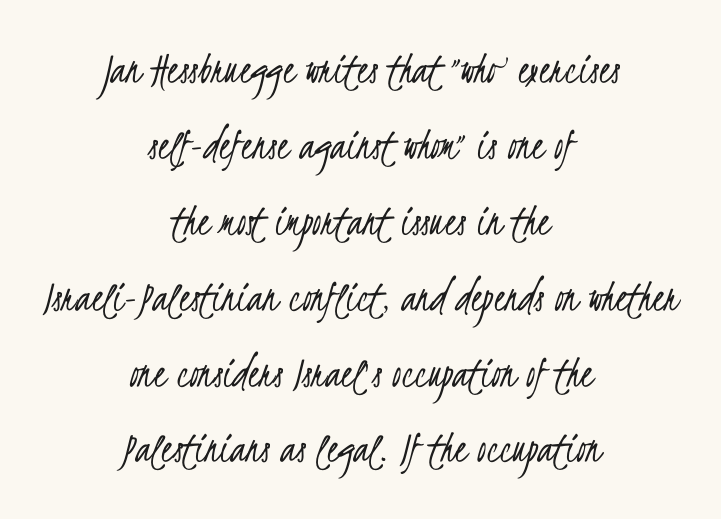
Q: Is the text bold? A: No.
Q: Is the typeface a serif or a sans-serif typeface? A: Sans-serif.
Q: Is the text underlined? A: No.
Q: How is the paragraph aligned? A: Centered.
Q: Is the spacing between letters normal or unusually wide? A: Normal.
Q: Is the spacing between lines tight, normal or loose? A: Normal.
Q: Width (condensed, normal, or wide)? A: Condensed.
Q: Stroke contrast? A: Low.
Q: x-height? A: Small.
Q: Monospaced? A: No.
